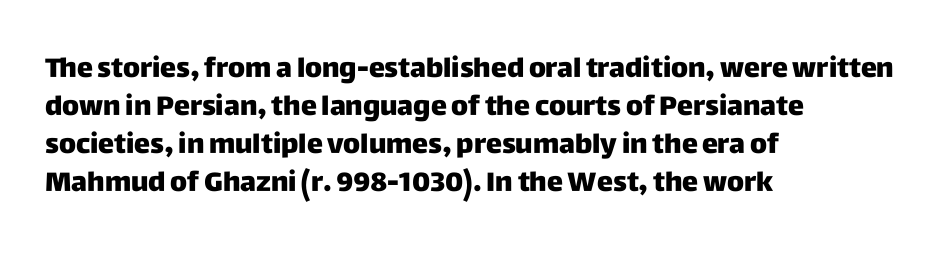
{"italic": "no", "bold": "yes", "underline": "no", "align": "left", "line_spacing": "normal", "line_spacing_ratio": 1.41, "letter_spacing": "normal", "letter_spacing_em": 0.0, "glyph_px": 27}
